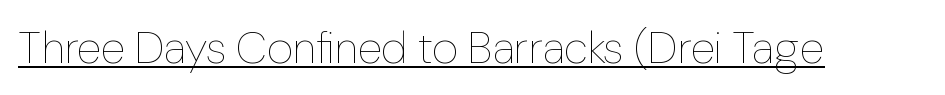
Q: Is the text bold? A: No.
Q: Is the text italic (slanted)? A: No, it is upright.
Q: Is the text underlined? A: Yes.
Q: Is the spacing between letters normal or unusually wide? A: Normal.
Q: Width (condensed, normal, or wide)? A: Normal.
Q: Stroke contrast? A: Low.
Q: x-height? A: Medium.
Q: Monospaced? A: No.
